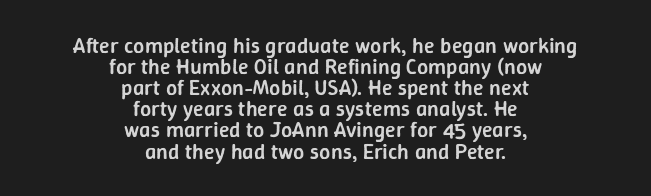
{"italic": "no", "bold": "semi", "underline": "no", "align": "center", "line_spacing": "tight", "line_spacing_ratio": 0.96, "letter_spacing": "normal", "letter_spacing_em": 0.0, "glyph_px": 22}
